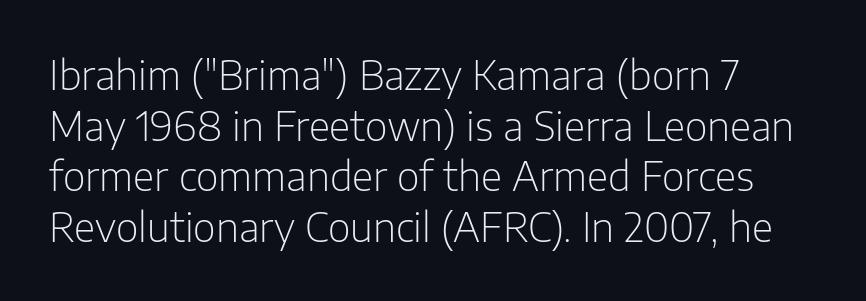
This rendering employs a face without finishing strokes, i.e., a sans-serif. Summary of weight: not heavy and not bold. Has an underline been added? It has not. Italic? Not at all — the glyphs are vertical. Alignment: flush left. You could not count columns in this text — the font is proportionally spaced.
